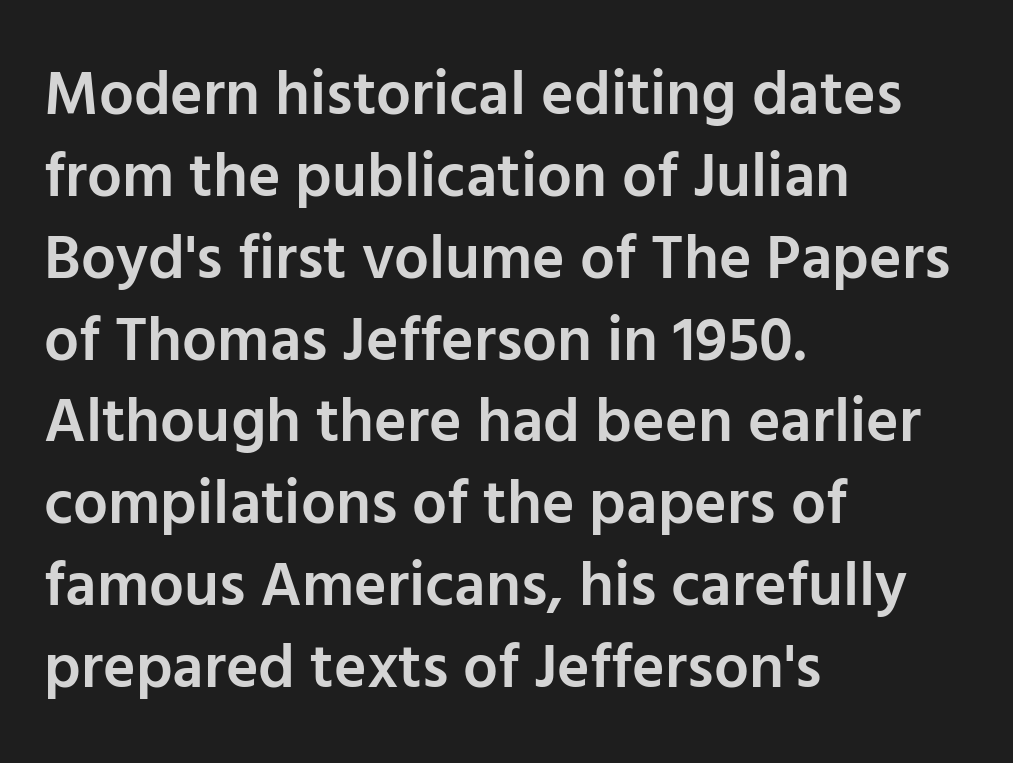
{"serif": "no", "italic": "no", "bold": "semi", "weight": "semibold", "width": "normal", "stroke_contrast": "low", "x_height": "medium", "monospaced": "no", "underline": "no", "align": "left", "line_spacing": "normal", "line_spacing_ratio": 1.32, "letter_spacing": "normal", "letter_spacing_em": 0.0, "glyph_px": 62}
